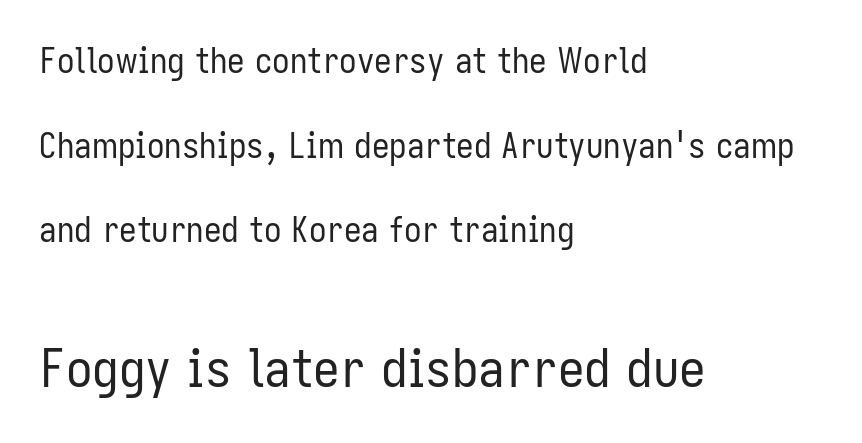
Q: Is the text bold? A: No.
Q: Is the text italic (slanted)? A: No, it is upright.
Q: Is the typeface a serif or a sans-serif typeface? A: Sans-serif.
Q: Is the text underlined? A: No.
Q: How is the paragraph aligned? A: Left-aligned.
Q: Is the spacing between letters normal or unusually wide? A: Normal.
Q: Is the spacing between lines tight, normal or loose? A: Loose.
Q: Which block of text is set in a larger size, the first (top) or the second (bottom)? A: The second (bottom) one.
Q: Width (condensed, normal, or wide)? A: Condensed.
Q: Stroke contrast? A: Low.
Q: x-height? A: Medium.
Q: Monospaced? A: No.
